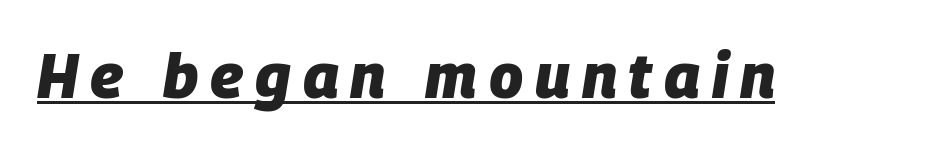
The typesetter has applied underlining to the passage shown. A typesetter would call this proportional, since set widths differ per character. The face used here has a pronounced slope to its letters. Stroke thickness is high; the sample reads as a true bold.
